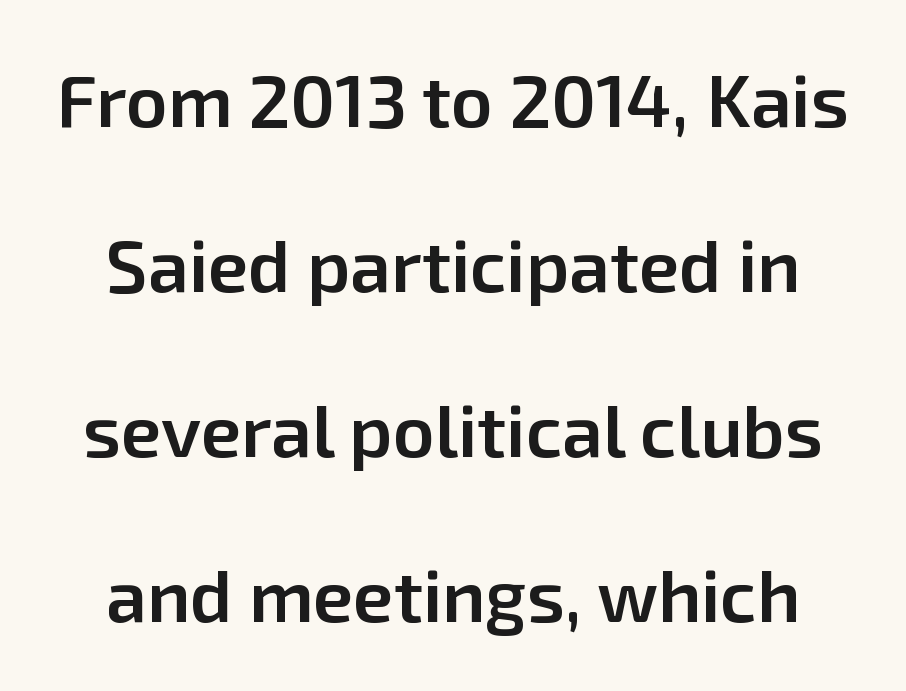
Q: Is the text bold? A: Semi-bold.
Q: Is the text italic (slanted)? A: No, it is upright.
Q: Is the typeface a serif or a sans-serif typeface? A: Sans-serif.
Q: Is the text underlined? A: No.
Q: Is the spacing between letters normal or unusually wide? A: Normal.
Q: Is the spacing between lines tight, normal or loose? A: Loose.
Q: Width (condensed, normal, or wide)? A: Normal.
Q: Stroke contrast? A: Low.
Q: x-height? A: Medium.
Q: Monospaced? A: No.
